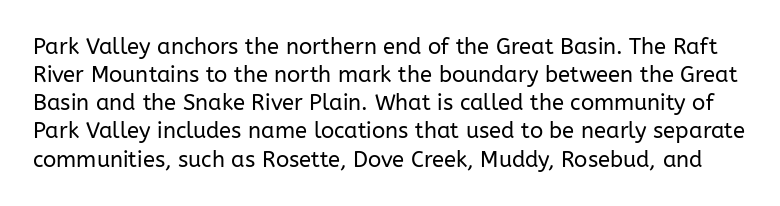
The image shows 22 px text type, upright; set normal line spacing (1.28x), normal letter spacing, not underlined.
